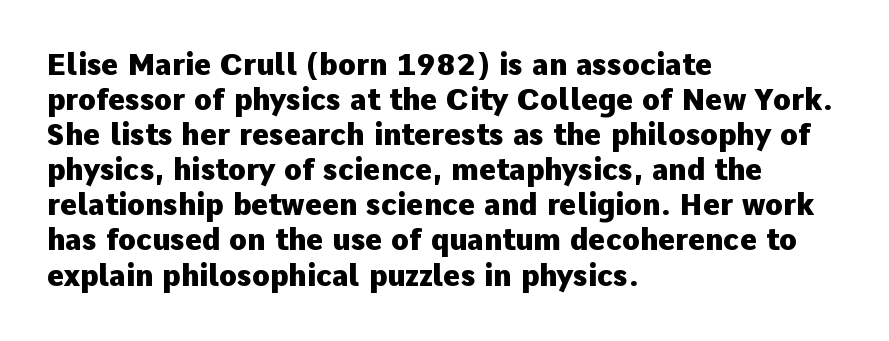
The image shows 29 px heavy sans-serif type, upright; set left-aligned, line spacing 1.21x, normal letter spacing, not underlined; low stroke contrast and a medium x-height.
